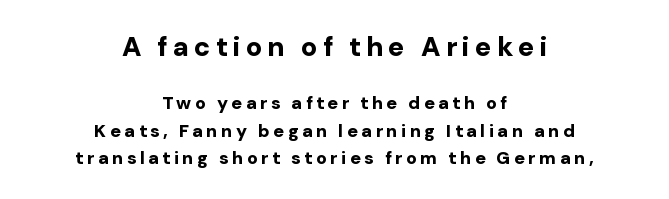
Q: Is the text bold? A: Yes.
Q: Is the text italic (slanted)? A: No, it is upright.
Q: Is the text underlined? A: No.
Q: How is the paragraph aligned? A: Centered.
Q: Is the spacing between lines tight, normal or loose? A: Normal.
Q: Which block of text is set in a larger size, the first (top) or the second (bottom)? A: The first (top) one.
